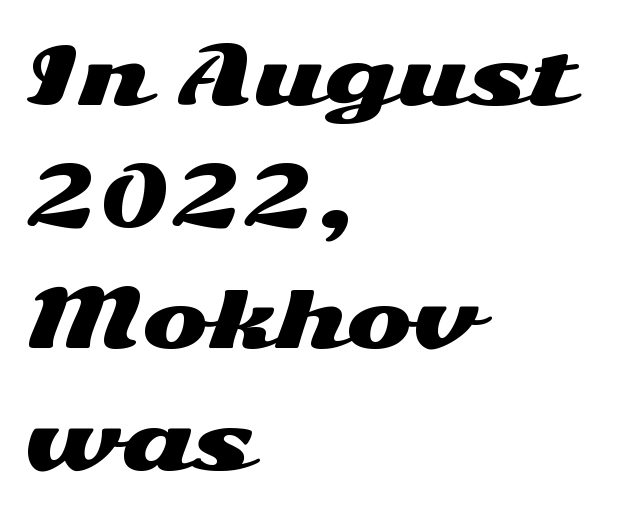
Q: Is the text italic (slanted)? A: Yes.
Q: Is the typeface a serif or a sans-serif typeface? A: Sans-serif.
Q: Is the text underlined? A: No.
Q: How is the paragraph aligned? A: Left-aligned.
Q: Is the spacing between letters normal or unusually wide? A: Normal.
Q: Is the spacing between lines tight, normal or loose? A: Normal.
Q: Width (condensed, normal, or wide)? A: Wide.
Q: Stroke contrast? A: Medium.
Q: x-height? A: Medium.
Q: Monospaced? A: No.
